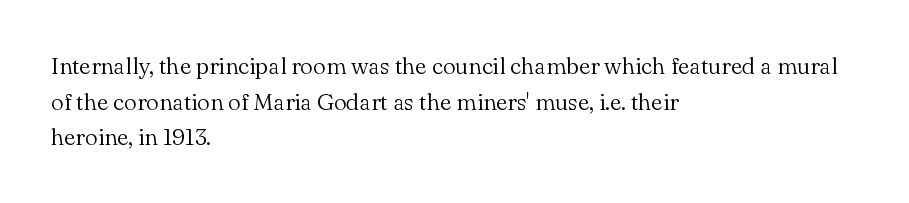
Baseline-to-baseline distance is the conventional proportion of letter height. The passage is arranged the way most books set body copy — flush left. The glyphs are unaccompanied by any horizontal stroke below them. The gaps between neighbouring characters are ordinary and unremarkable.
